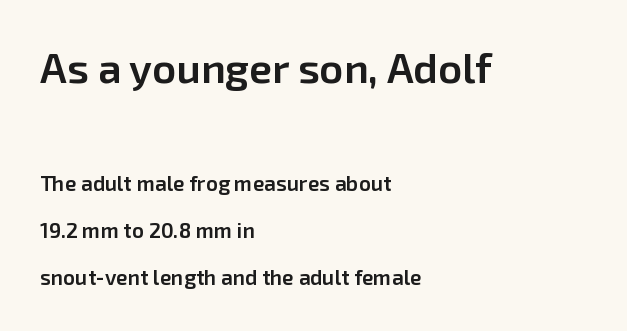
The image shows 42 px semibold sans-serif type, upright; set left-aligned, loose line spacing (2.26x), normal letter spacing, not underlined; the first (top) block is 2.0x larger; low stroke contrast and a medium x-height.
